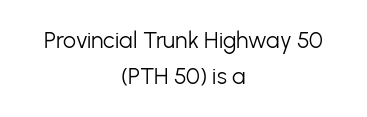
In terms of posture, this sample is upright. The space beneath each line is pristine and unruled. Compared with typical body copy, the letter spacing here is the same. Neither beginnings nor endings align; midpoints do. Normally led — the rows are evenly, conventionally spaced. The font sits on the lighter half of the weight spectrum, regular included.
